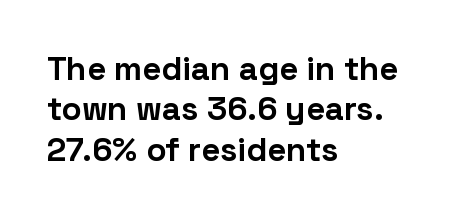
{"serif": "no", "italic": "no", "bold": "yes", "weight": "bold", "width": "normal", "stroke_contrast": "low", "x_height": "medium", "monospaced": "no", "underline": "no", "align": "left", "line_spacing_ratio": 1.22, "letter_spacing": "normal", "letter_spacing_em": 0.0, "glyph_px": 33}
